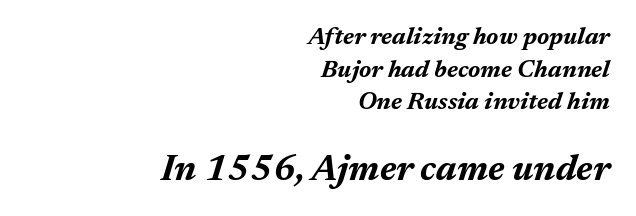
Baseline-to-baseline distance is the conventional proportion of letter height. Size contrast runs from small at the top to large at the bottom. The face used here has a pronounced slope to its letters. The typesetting leans heavy: a genuine bold.
